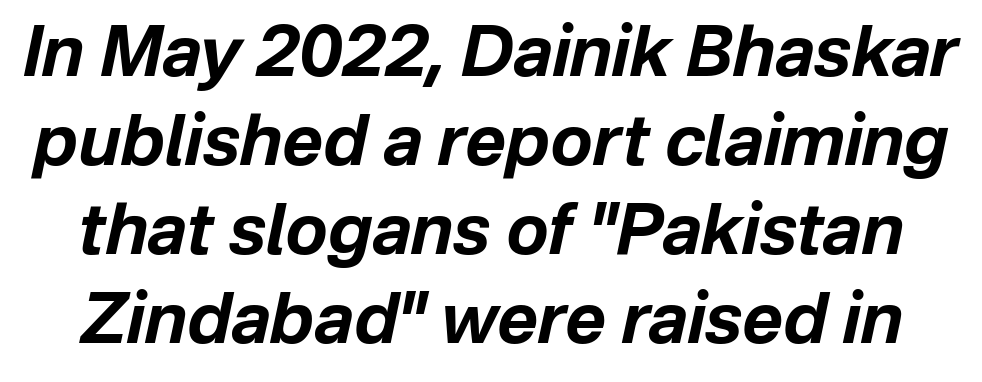
Descender tails drop into unmarked territory. Tall strokes in this sample are angled rather than plumb. A normal amount of white space separates one row of letters from the next. Proportional: the letters do not fall into vertical columns. You'd pick this weight for a headline — it's a proper bold.
